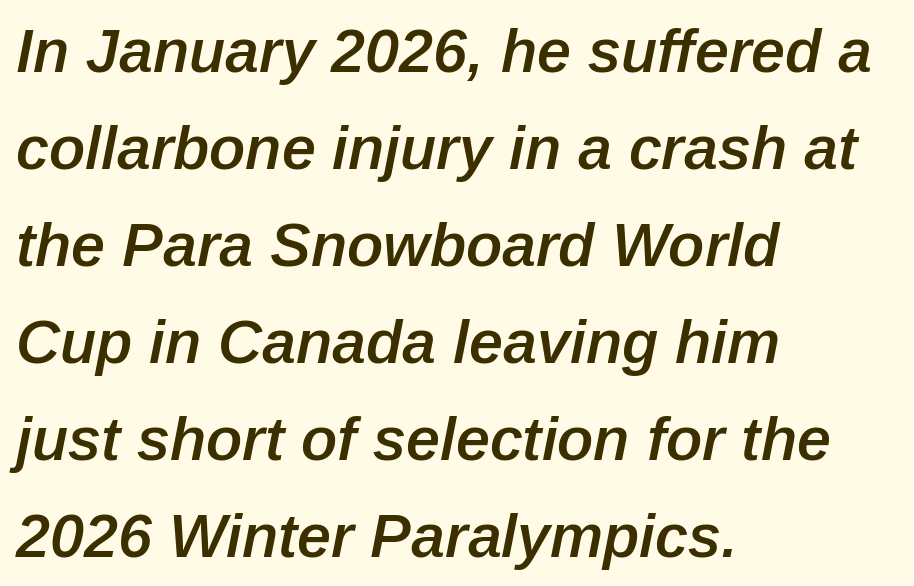
How would I describe the line gaps? Plain and ordinary. Decoration check: the copy has no underline. Characters follow at the spacing the type designer built in. Each glyph is drawn with semibold strokes, heavier than normal yet not fully bold. Varying glyph widths throughout — classic text-font behaviour. The rendering applies a slant to the glyphs.
